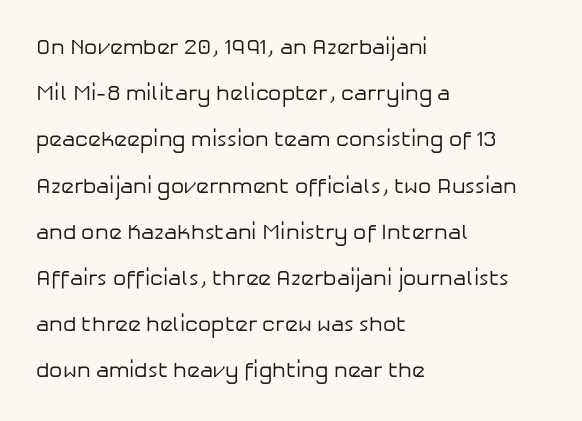
Q: Is the text bold? A: No.
Q: Is the text italic (slanted)? A: No, it is upright.
Q: Is the text underlined? A: No.
Q: How is the paragraph aligned? A: Left-aligned.
Q: Is the spacing between letters normal or unusually wide? A: Normal.
Q: Is the spacing between lines tight, normal or loose? A: Loose.
